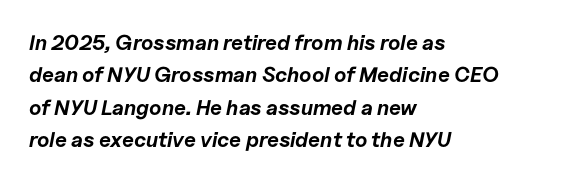
The image shows 21 px bold type, italic (leaning right); set left-aligned, normal line spacing (1.54x), normal letter spacing, not underlined.
